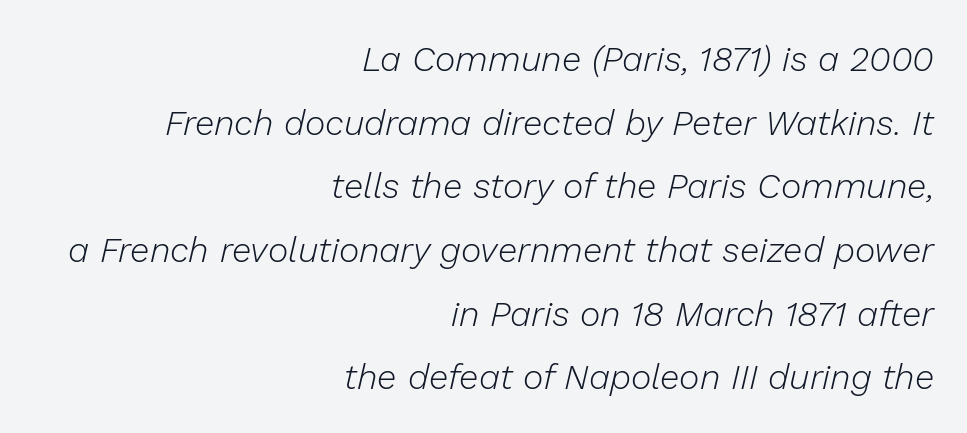
{"italic": "yes", "lean": "right", "slant_degrees": 13, "bold": "no", "weight": "light", "width": "normal", "stroke_contrast": "low", "x_height": "medium", "monospaced": "no", "underline": "no", "align": "right", "line_spacing_ratio": 1.82, "letter_spacing": "normal", "letter_spacing_em": 0.0, "glyph_px": 35}
